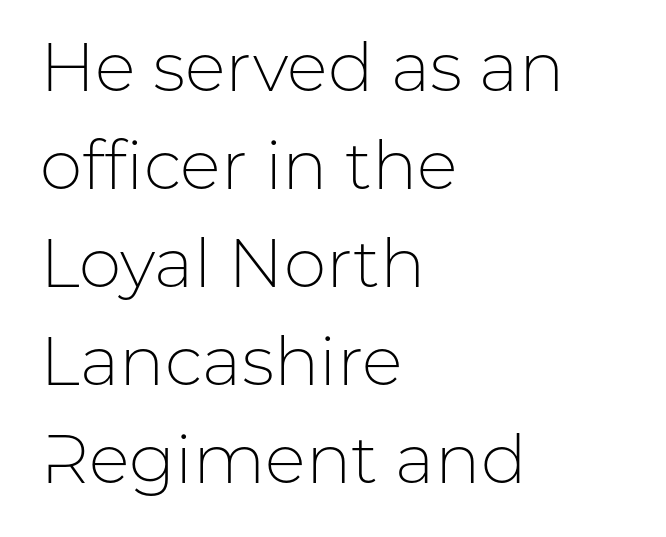
{"serif": "no", "italic": "no", "bold": "no", "weight": "light", "width": "normal", "stroke_contrast": "low", "x_height": "medium", "monospaced": "no", "underline": "no", "align": "left", "line_spacing": "normal", "line_spacing_ratio": 1.44, "letter_spacing": "normal", "letter_spacing_em": 0.0, "glyph_px": 68}
